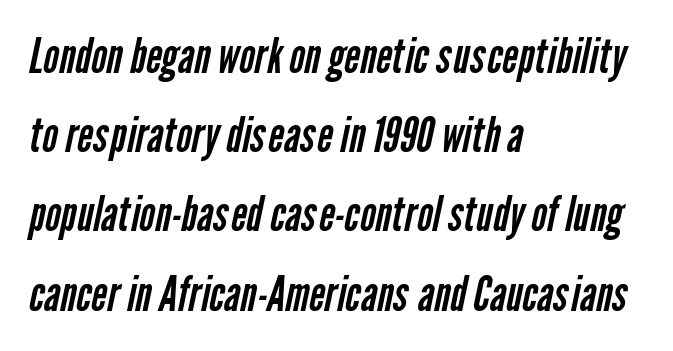
Q: Is the text bold? A: No.
Q: Is the typeface a serif or a sans-serif typeface? A: Sans-serif.
Q: Is the text underlined? A: No.
Q: How is the paragraph aligned? A: Left-aligned.
Q: Is the spacing between letters normal or unusually wide? A: Normal.
Q: Is the spacing between lines tight, normal or loose? A: Normal.
Q: Width (condensed, normal, or wide)? A: Condensed.
Q: Stroke contrast? A: Low.
Q: x-height? A: Medium.
Q: Monospaced? A: No.
